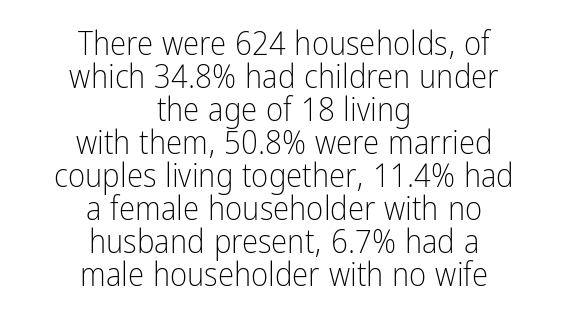
{"serif": "no", "italic": "no", "bold": "no", "weight": "light", "width": "condensed", "stroke_contrast": "low", "x_height": "medium", "monospaced": "no", "underline": "no", "align": "center", "line_spacing": "tight", "line_spacing_ratio": 1.0, "letter_spacing": "normal", "letter_spacing_em": 0.0, "glyph_px": 33}
